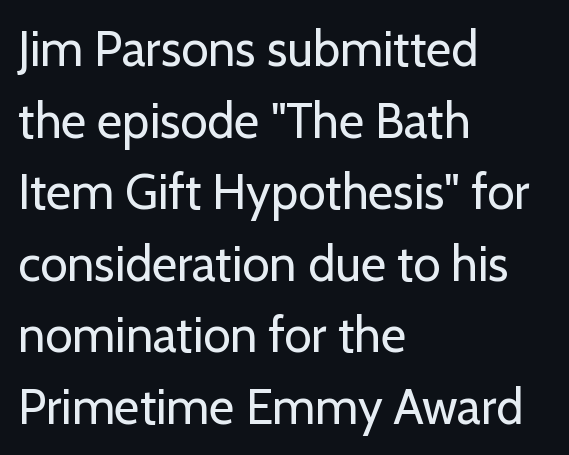
The image shows 49 px regular-weight sans-serif type, upright; set left-aligned, normal line spacing (1.46x), normal letter spacing, not underlined; low stroke contrast and a medium x-height.
